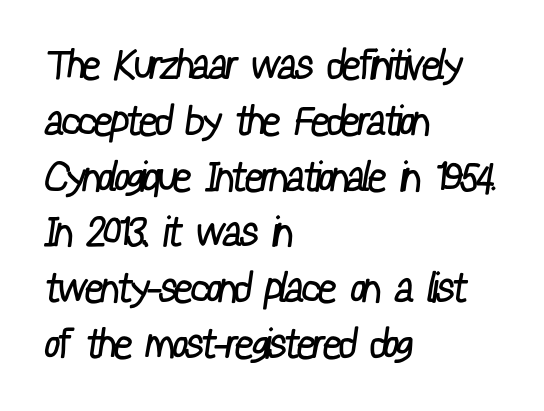
The image shows 41 px regular-weight, condensed sans-serif type; set left-aligned, normal line spacing (1.36x), normal letter spacing, not underlined; low stroke contrast and a medium x-height.
